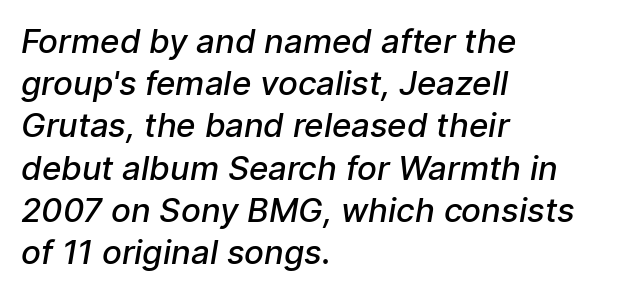
The image shows 33 px semibold sans-serif type; set left-aligned, normal line spacing (1.28x), normal letter spacing, not underlined; low stroke contrast and a medium x-height.
